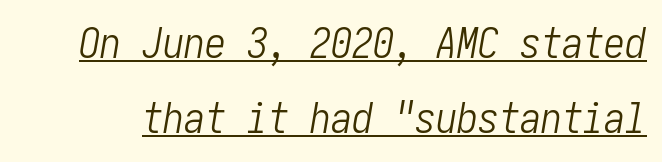
{"italic": "yes", "lean": "right", "slant_degrees": 10, "bold": "no", "weight": "light", "width": "condensed", "stroke_contrast": "low", "x_height": "medium", "underline": "yes", "line_spacing_ratio": 1.79, "letter_spacing": "normal", "letter_spacing_em": 0.0, "glyph_px": 42}
